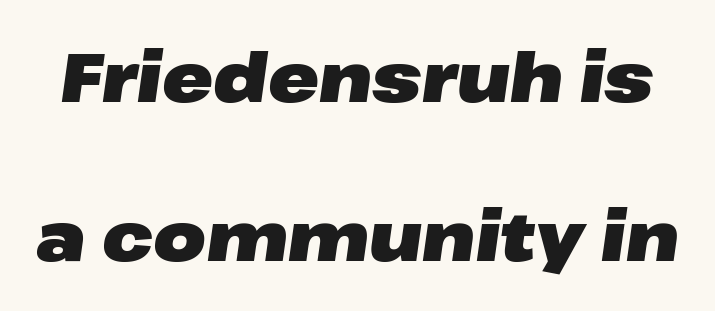
Q: Is the text bold? A: Yes.
Q: Is the text italic (slanted)? A: Yes, it leans right by about 8 degrees.
Q: Is the text underlined? A: No.
Q: Is the spacing between letters normal or unusually wide? A: Normal.
Q: Is the spacing between lines tight, normal or loose? A: Loose.
Q: Width (condensed, normal, or wide)? A: Wide.
Q: Stroke contrast? A: Low.
Q: x-height? A: Medium.
Q: Monospaced? A: No.
